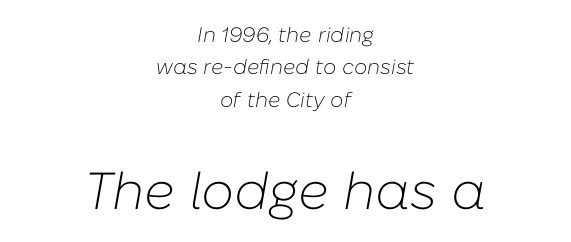
Q: Is the text bold? A: No.
Q: Is the text italic (slanted)? A: Yes, it leans right by about 10 degrees.
Q: Is the text underlined? A: No.
Q: How is the paragraph aligned? A: Centered.
Q: Is the spacing between letters normal or unusually wide? A: Normal.
Q: Is the spacing between lines tight, normal or loose? A: Normal.
Q: Which block of text is set in a larger size, the first (top) or the second (bottom)? A: The second (bottom) one.
Q: Width (condensed, normal, or wide)? A: Normal.
Q: Stroke contrast? A: Low.
Q: x-height? A: Medium.
Q: Monospaced? A: No.
